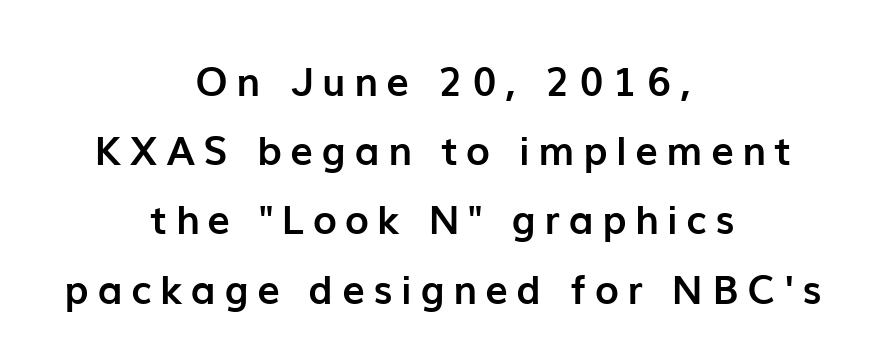
{"serif": "no", "italic": "no", "bold": "yes", "weight": "semibold", "width": "normal", "stroke_contrast": "low", "x_height": "medium", "monospaced": "no", "underline": "no", "align": "center", "line_spacing_ratio": 1.73, "letter_spacing": "wide", "letter_spacing_em": 0.22, "glyph_px": 40}
